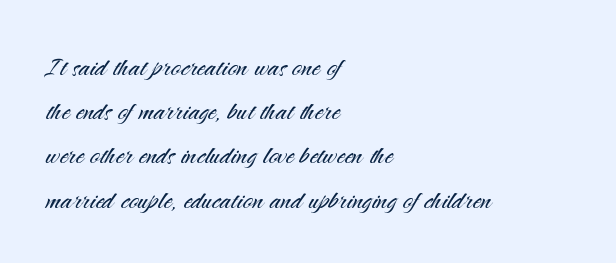
Q: Is the text bold? A: No.
Q: Is the text italic (slanted)? A: Yes.
Q: Is the typeface a serif or a sans-serif typeface? A: Sans-serif.
Q: Is the text underlined? A: No.
Q: How is the paragraph aligned? A: Left-aligned.
Q: Is the spacing between letters normal or unusually wide? A: Normal.
Q: Is the spacing between lines tight, normal or loose? A: Normal.
Q: Width (condensed, normal, or wide)? A: Normal.
Q: Stroke contrast? A: Medium.
Q: x-height? A: Small.
Q: Monospaced? A: No.
